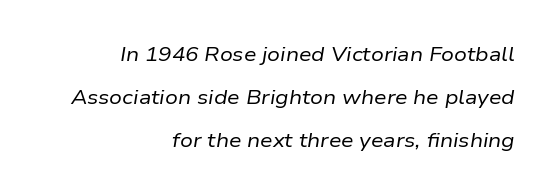
{"italic": "yes", "lean": "right", "slant_degrees": 9, "bold": "no", "underline": "no", "align": "right", "line_spacing": "loose", "line_spacing_ratio": 2.14, "letter_spacing": "normal", "letter_spacing_em": 0.0, "glyph_px": 20}
